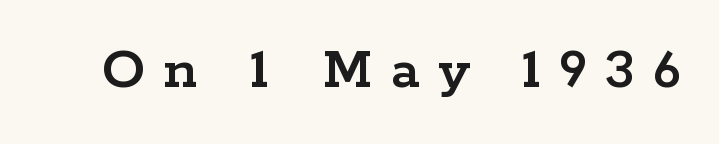
These lines have a slow, spaced-out rhythm from letter to letter. To sum up the face: it has serifs. Posture: upright roman. Character widths vary here, with narrow letters taking less room than wide ones. Check under the words: just untouched page.
